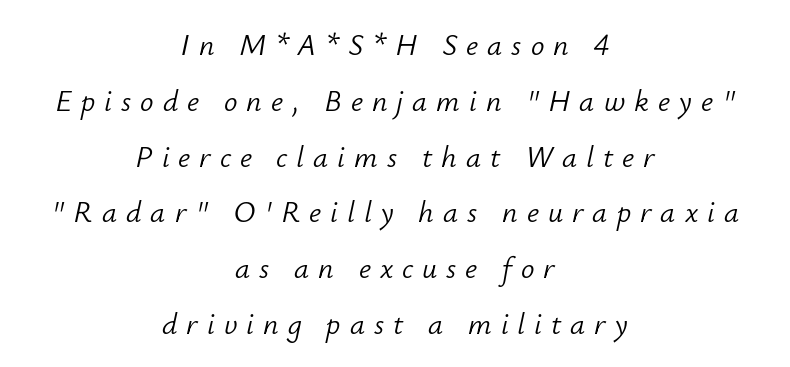
The image shows 30 px light type, italic (leaning right); set centered, line spacing 1.86x, unusually wide letter spacing (+0.3 em), not underlined; low stroke contrast and a small x-height.
